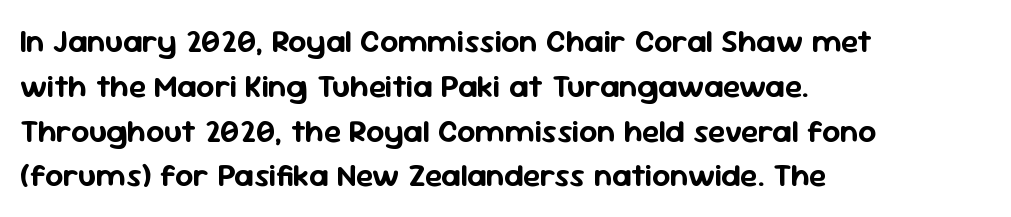
{"serif": "no", "italic": "no", "width": "normal", "stroke_contrast": "low", "x_height": "medium", "monospaced": "no", "underline": "no", "align": "left", "line_spacing": "normal", "line_spacing_ratio": 1.4, "letter_spacing": "normal", "letter_spacing_em": 0.0, "glyph_px": 32}
